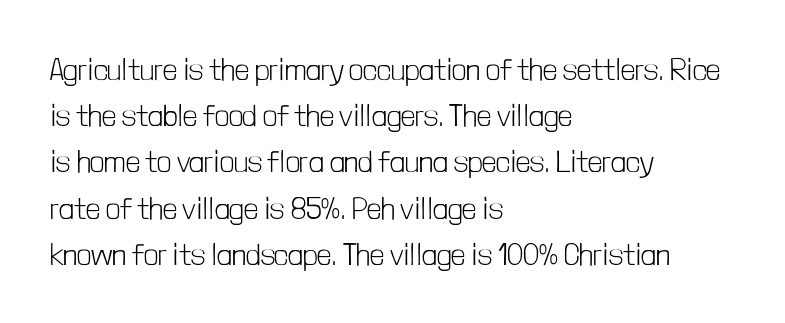
The image shows 31 px light, condensed sans-serif type, upright; set left-aligned, normal line spacing (1.49x), normal letter spacing, not underlined; low stroke contrast and a medium x-height.
